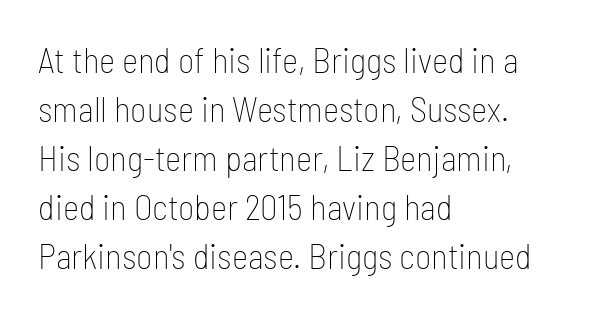
The image shows 35 px thin, condensed sans-serif type, upright; set left-aligned, normal line spacing (1.4x), normal letter spacing, not underlined; low stroke contrast and a medium x-height.
